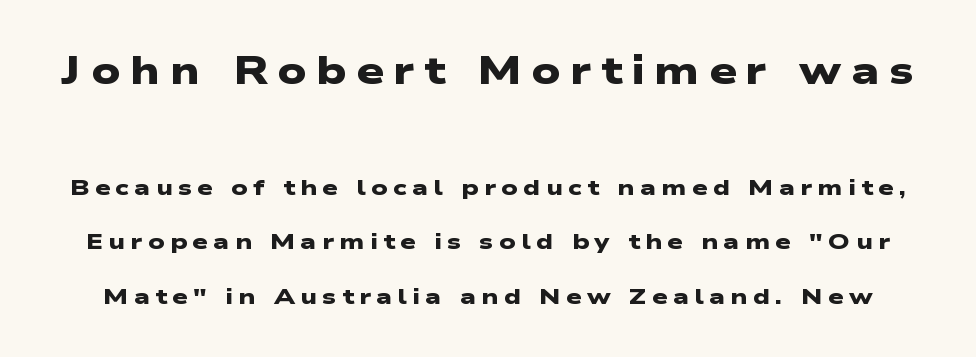
The image shows 39 px heavy, wide sans-serif type; set loose line spacing (2.48x), unusually wide letter spacing (+0.24 em), not underlined; the first (top) block is 1.77x larger; low stroke contrast and a medium x-height.
